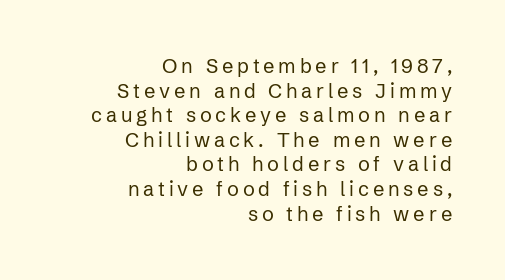
This is the regular roman posture of the typeface. The strip under each line holds only bare page. The face looks like a standard text weight, possibly lighter. The rendering anchors every line to the right-hand side.
